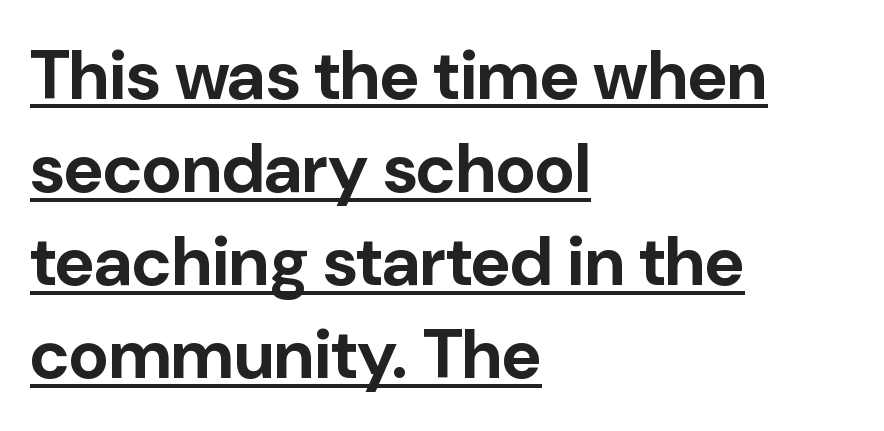
The passage shown is typed in a proportional face where columns would drift. This rendering uses left alignment, leaving the right contour irregular. The face used here appears with an underline applied. Horizontal bands of white between lines are of average thickness.
